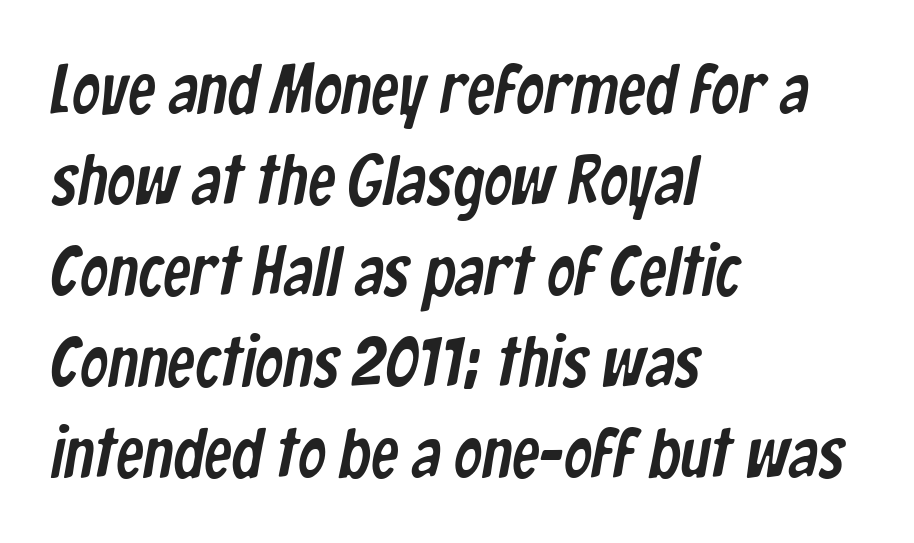
{"serif": "no", "width": "condensed", "stroke_contrast": "low", "x_height": "medium", "monospaced": "no", "underline": "no", "align": "left", "line_spacing": "normal", "line_spacing_ratio": 1.3, "letter_spacing": "normal", "letter_spacing_em": 0.0, "glyph_px": 70}
